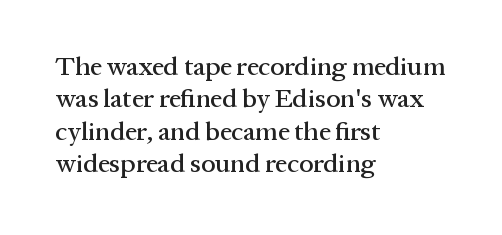
The image shows 26 px text type, upright; set left-aligned, normal line spacing (1.25x), normal letter spacing, not underlined.
